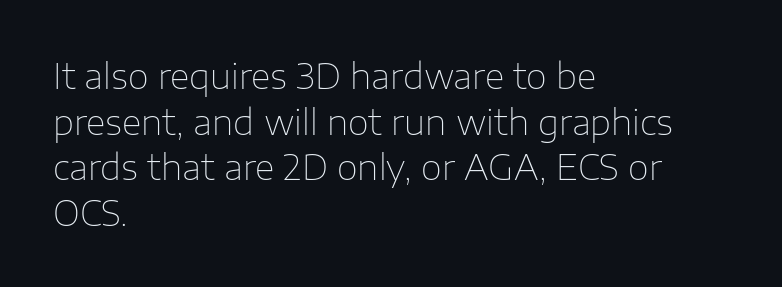
The lines are quadded left. No feet cap the strokes, marking this as sans-serif type. A roman cut, with each character standing at attention. Stems here are at most as thick as an everyday book face. Descenders are the only things crossing below the line. Vertically, the passage feels balanced, rows spaced as you'd expect.
